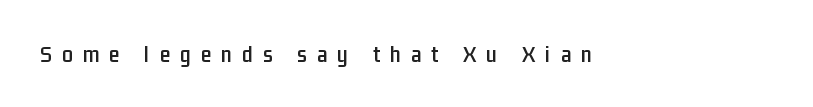
{"italic": "no", "underline": "no", "letter_spacing": "wide", "letter_spacing_em": 0.42, "glyph_px": 24}
